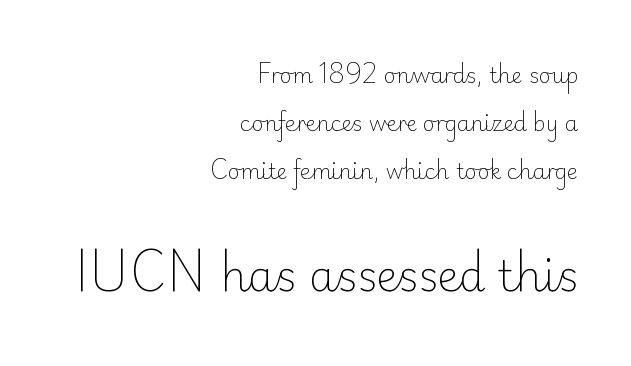
Q: Is the text bold? A: No.
Q: Is the text italic (slanted)? A: No, it is upright.
Q: Is the typeface a serif or a sans-serif typeface? A: Sans-serif.
Q: Is the text underlined? A: No.
Q: How is the paragraph aligned? A: Right-aligned.
Q: Is the spacing between letters normal or unusually wide? A: Normal.
Q: Is the spacing between lines tight, normal or loose? A: Loose.
Q: Which block of text is set in a larger size, the first (top) or the second (bottom)? A: The second (bottom) one.
Q: Width (condensed, normal, or wide)? A: Normal.
Q: Stroke contrast? A: Low.
Q: x-height? A: Small.
Q: Monospaced? A: No.
